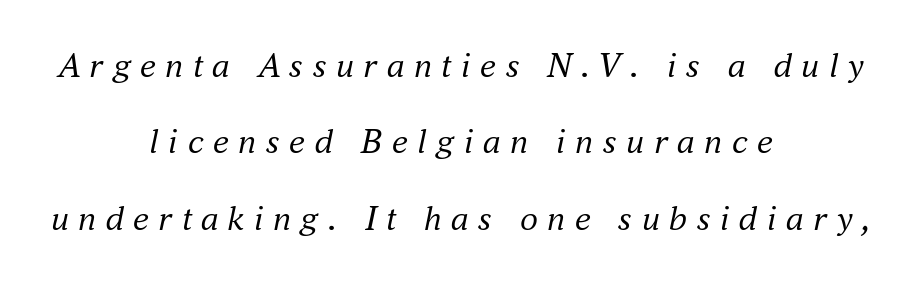
You could fit nearly another row in the gap between these rows. A typesetter would call this heavily tracked-out type. Unlike a clean sans, this face finishes its strokes with serifs. One-word summary of the alignment: center.
